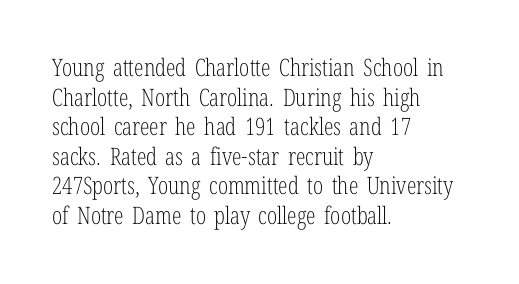
The image shows 24 px text type, upright; set left-aligned, line spacing 1.23x, normal letter spacing, not underlined.
